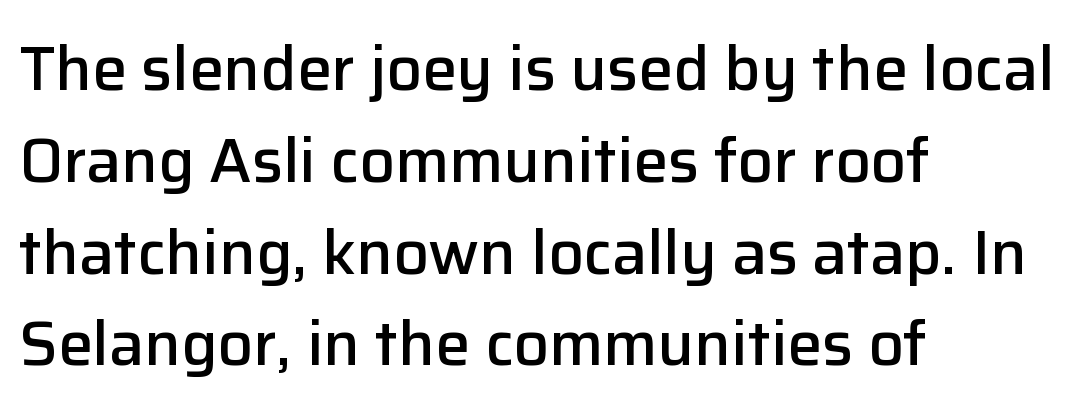
The image shows 62 px semibold sans-serif type, upright; set left-aligned, normal line spacing (1.48x), normal letter spacing, not underlined; low stroke contrast and a medium x-height.
